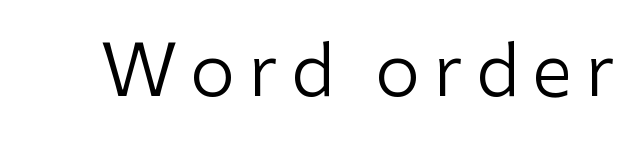
The text was rendered using a sans face with plain stroke endings. Unbolded letterforms with no extra heft. You could not count columns in this text — the font is proportionally spaced. Nobody drew a line under any word here. Is there any slant? The stems are plumb.
